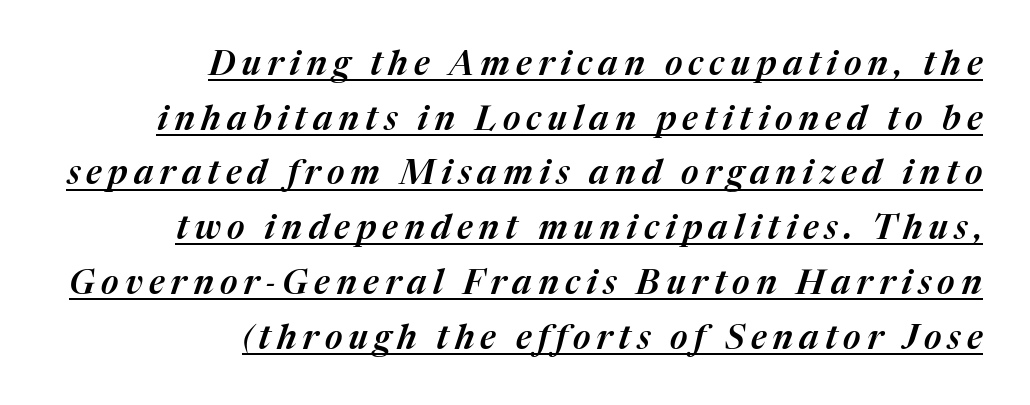
Teacher's note: observe the even right margin — that is flush-right alignment. In terms of posture, this sample is oblique. The glyphs are accompanied by a horizontal stroke just below them. Vertical spacing — default. This sample has the flowing, uneven cadence of proportional lettering.
